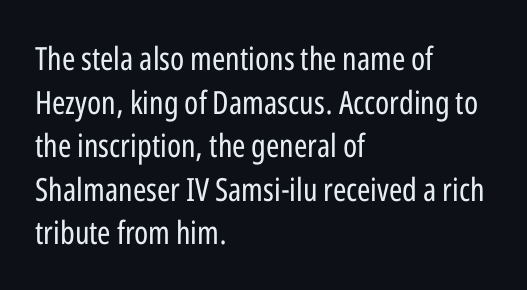
The letters advance in unequal steps, a hallmark of proportional type. Nope, no serifs anywhere on these letters. Posture: upright roman. The passage shown has conventional tracking throughout. Vertically, the passage feels balanced, rows spaced as you'd expect. Is the type heavy? It reads as light-to-regular instead.
